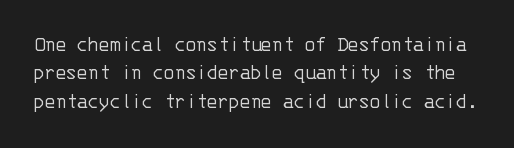
Q: Is the text bold? A: No.
Q: Is the text italic (slanted)? A: No, it is upright.
Q: Is the text underlined? A: No.
Q: Is the spacing between letters normal or unusually wide? A: Normal.
Q: Is the spacing between lines tight, normal or loose? A: Normal.
